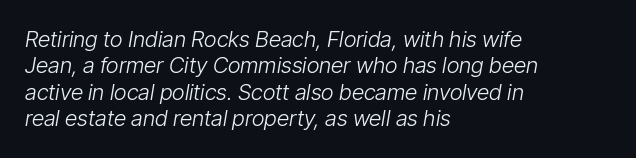
The image shows 22 px text type, italic (leaning right); set left-aligned, line spacing 1.2x, normal letter spacing, not underlined.
